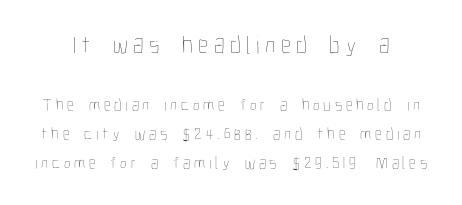
{"italic": "no", "bold": "no", "underline": "no", "line_spacing_ratio": 1.71, "letter_spacing": "wide", "letter_spacing_em": 0.22, "larger_block": "first", "size_ratio": 1.47, "glyph_px": 25}
